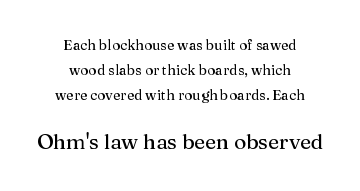
Descender tails drop into unmarked territory. Does the copy run flush right? No — it is centered line by line. Letter spacing: default. Size hierarchy here favors the trailing block over the leading one. Nope, not italic — everything's standing straight.
